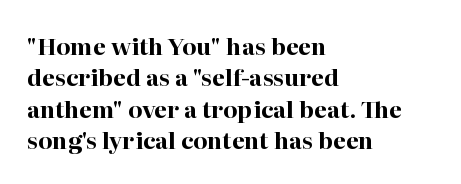
Q: Is the text bold? A: Yes.
Q: Is the text italic (slanted)? A: No, it is upright.
Q: Is the text underlined? A: No.
Q: How is the paragraph aligned? A: Left-aligned.
Q: Is the spacing between letters normal or unusually wide? A: Normal.
Q: Is the spacing between lines tight, normal or loose? A: Normal.
